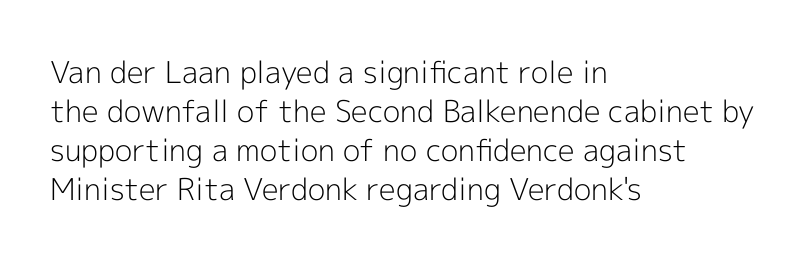
Rendered with straight, roman letterforms. Any mark beneath the type? The region is blank. Unlike a traditional serif, this face leaves its strokes unadorned. A typesetter would call this zero additional tracking. The characters are drawn with everyday or finer stroke widths.
